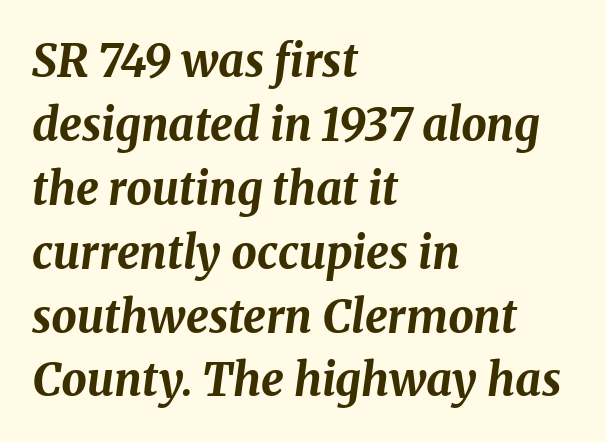
The image shows 45 px bold type, italic (leaning right); set left-aligned, normal line spacing (1.42x), normal letter spacing, not underlined; medium stroke contrast and a medium x-height.
